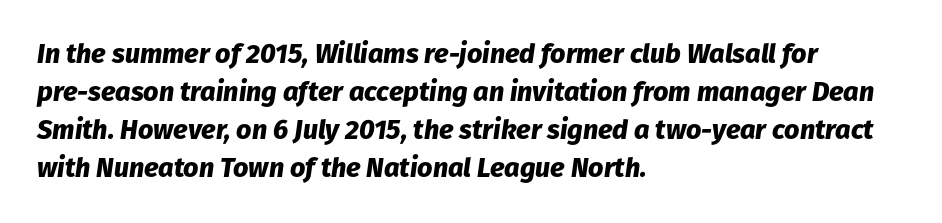
{"italic": "yes", "lean": "right", "slant_degrees": 8, "bold": "yes", "underline": "no", "align": "left", "line_spacing": "normal", "line_spacing_ratio": 1.41, "letter_spacing": "normal", "letter_spacing_em": 0.0, "glyph_px": 27}
